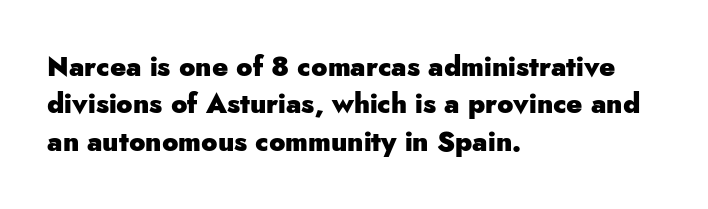
{"italic": "no", "bold": "yes", "underline": "no", "align": "left", "line_spacing": "normal", "line_spacing_ratio": 1.38, "letter_spacing": "normal", "letter_spacing_em": 0.0, "glyph_px": 27}
